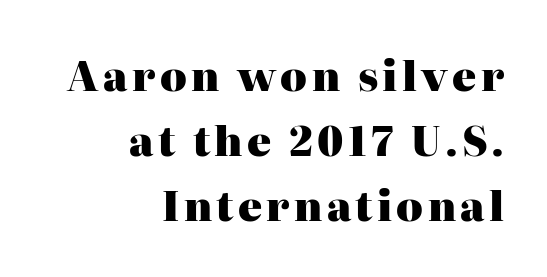
{"serif": "yes", "italic": "no", "bold": "yes", "weight": "heavy", "width": "normal", "stroke_contrast": "high", "x_height": "medium", "monospaced": "no", "underline": "no", "align": "right", "line_spacing": "normal", "line_spacing_ratio": 1.62, "glyph_px": 40}
